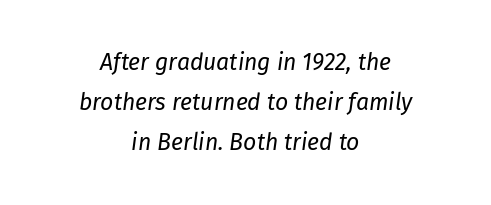
The image shows 23 px text type, italic (leaning right); set centered, line spacing 1.73x, normal letter spacing, not underlined.
